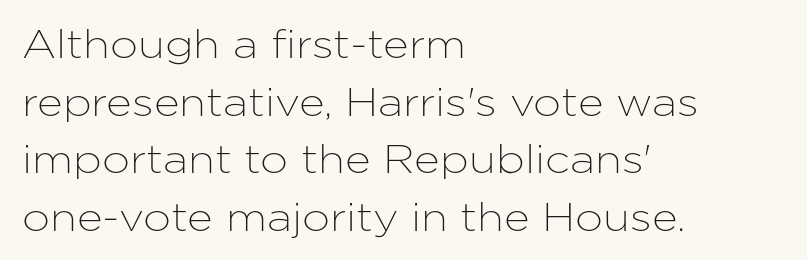
{"serif": "no", "italic": "no", "width": "normal", "stroke_contrast": "low", "x_height": "medium", "monospaced": "no", "underline": "no", "align": "left", "line_spacing": "normal", "line_spacing_ratio": 1.44, "letter_spacing": "normal", "letter_spacing_em": 0.0, "glyph_px": 40}
